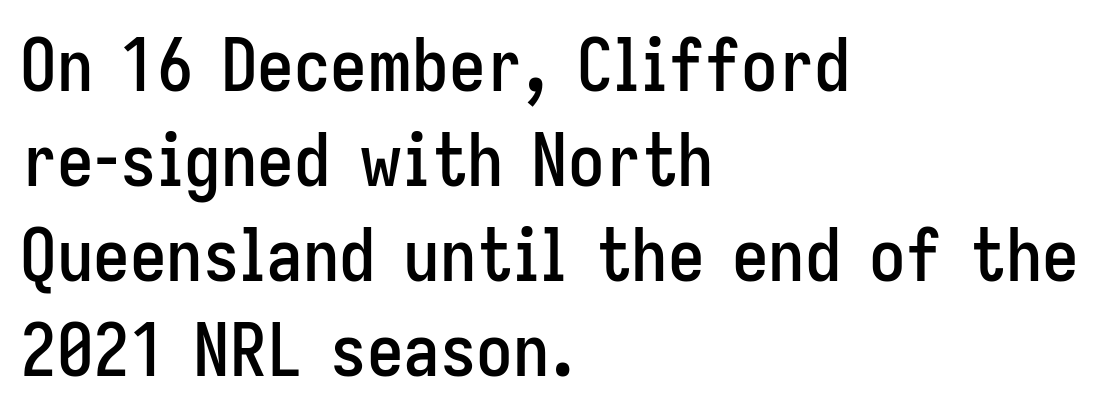
Is there any slant? The stems are plumb. Tracking here is standard; glyphs follow each other at the usual distance. Spacing verdict: proportional, widths tailored to each character. The leading is moderate, giving the passage an even texture.
